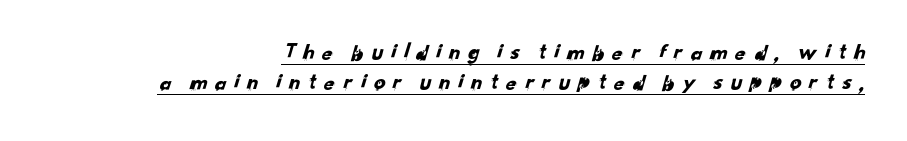
The line-height multiplier appears to be the usual default. Decoration check: the copy is underlined. Substantial extra tracking has been applied to these lines.
